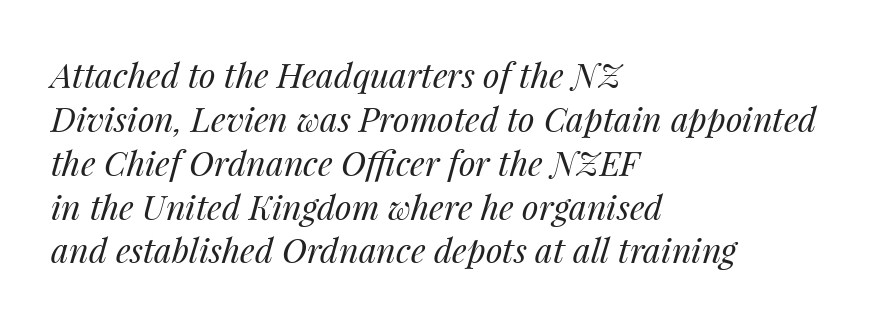
Q: Is the text bold? A: No.
Q: Is the text italic (slanted)? A: Yes, it leans right by about 14 degrees.
Q: Is the text underlined? A: No.
Q: How is the paragraph aligned? A: Left-aligned.
Q: Is the spacing between letters normal or unusually wide? A: Normal.
Q: Is the spacing between lines tight, normal or loose? A: Normal.
Q: Width (condensed, normal, or wide)? A: Normal.
Q: Stroke contrast? A: Medium.
Q: x-height? A: Medium.
Q: Monospaced? A: No.
